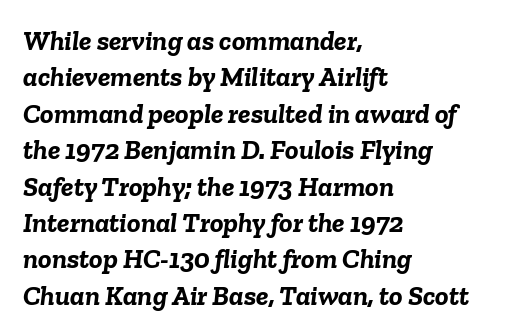
Q: Is the text bold? A: Yes.
Q: Is the text italic (slanted)? A: Yes, it leans right by about 6 degrees.
Q: Is the text underlined? A: No.
Q: How is the paragraph aligned? A: Left-aligned.
Q: Is the spacing between letters normal or unusually wide? A: Normal.
Q: Is the spacing between lines tight, normal or loose? A: Normal.
Q: Width (condensed, normal, or wide)? A: Normal.
Q: Stroke contrast? A: Low.
Q: x-height? A: Medium.
Q: Monospaced? A: No.
